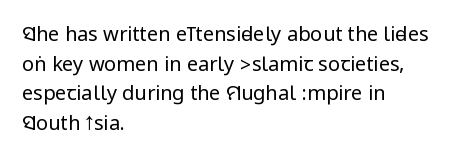
The image shows 20 px text type, upright; set left-aligned, normal line spacing (1.48x), normal letter spacing, not underlined.
